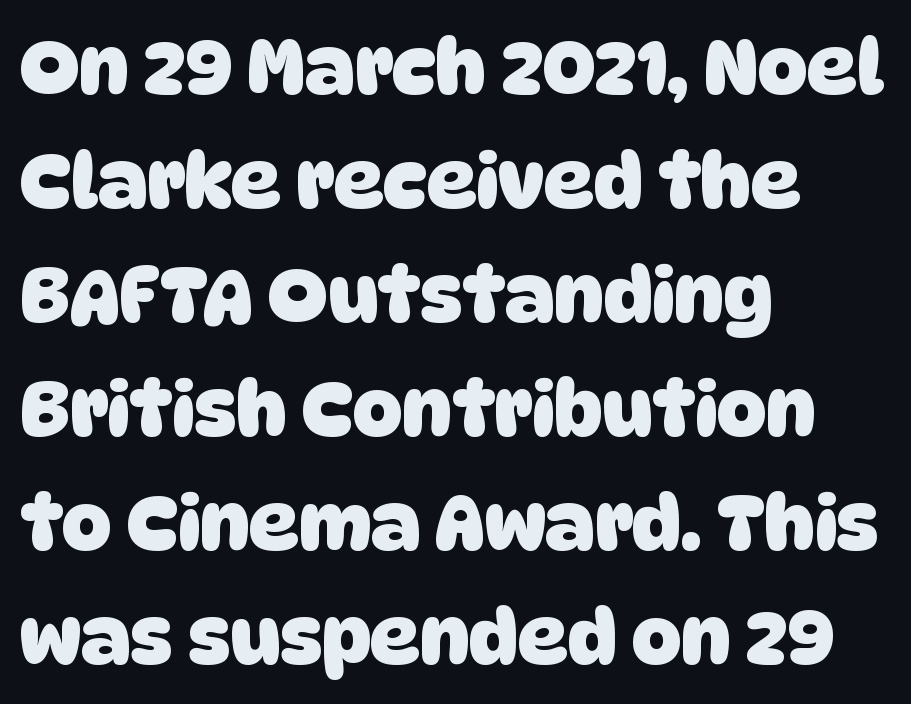
If you drew a ruler down the left edge, every line would touch it. No extra tracking has been applied to these lines. A clean baseline with only descenders dipping below it. Does the leading feel generous? No, just average. A typesetter would label this face a sans.
